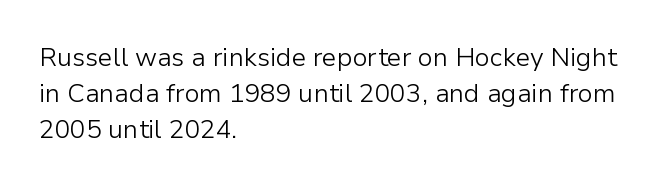
The image shows 26 px text type, upright; set left-aligned, normal line spacing (1.39x), normal letter spacing, not underlined.
